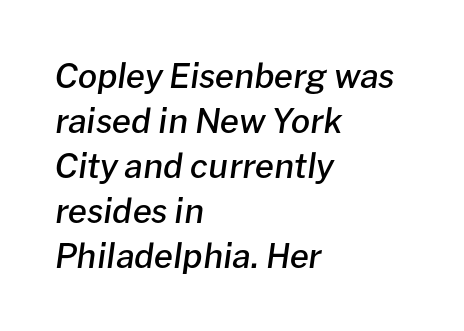
The image shows 34 px semibold type, italic (leaning right); set left-aligned, normal line spacing (1.32x), normal letter spacing, not underlined; low stroke contrast and a medium x-height.
